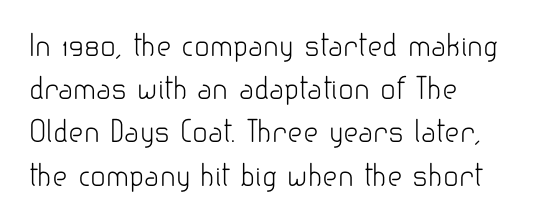
The image shows 29 px light sans-serif type, upright; set left-aligned, normal line spacing (1.49x), normal letter spacing, not underlined; low stroke contrast and a small x-height.
